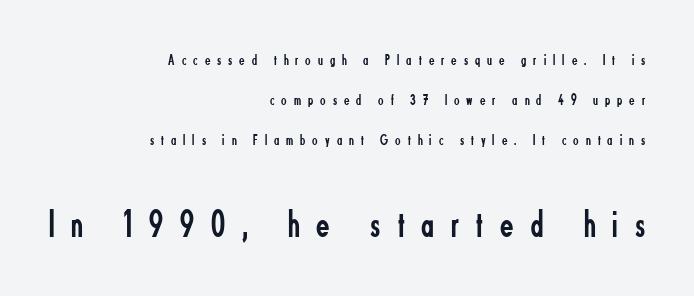
The image shows 39 px regular-weight, condensed sans-serif type, upright; set right-aligned, loose line spacing (2.49x), unusually wide letter spacing (+0.44 em), not underlined; the second (bottom) block is 2.44x larger; low stroke contrast and a small x-height.
